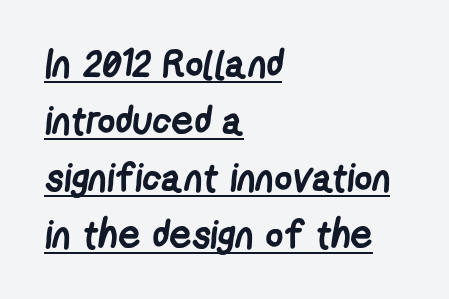
The image shows 39 px semibold, condensed sans-serif type; set left-aligned, normal line spacing (1.46x), normal letter spacing, underlined; low stroke contrast and a medium x-height.
